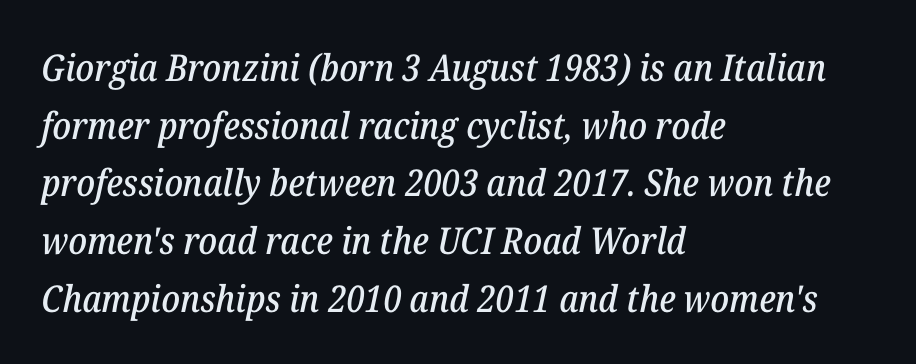
The passage shown has conventional tracking throughout. This sample is left-justified, so line endings fall wherever the words run out. The line-height multiplier appears to be the usual default. These lines are composed in type with serifs. These lines were composed using italics.
